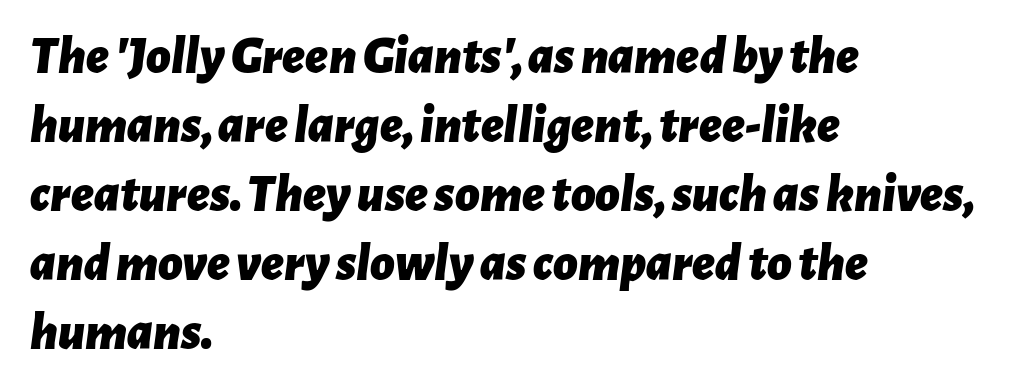
The image shows 53 px bold type, italic (leaning right); set left-aligned, normal line spacing (1.3x), normal letter spacing, not underlined; low stroke contrast and a medium x-height.
